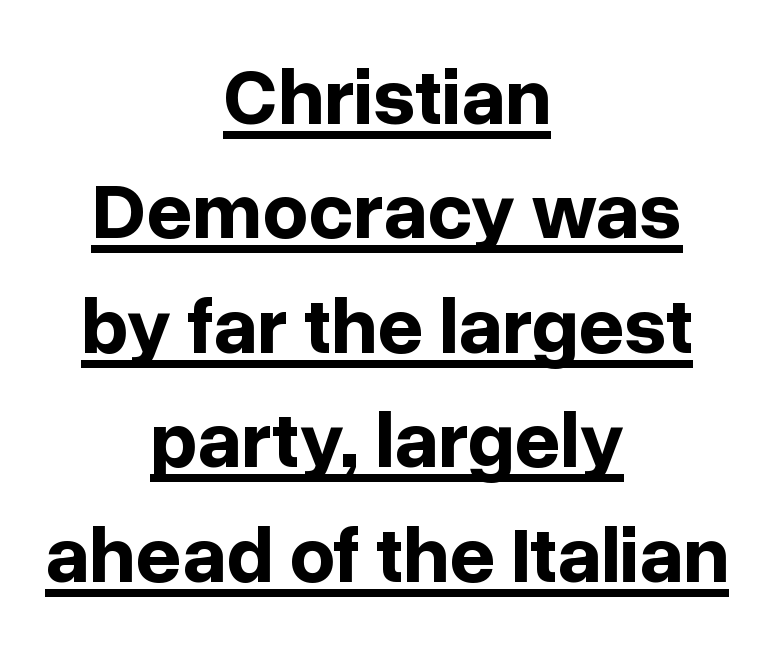
Think of a printed novel: that variable character pitch is what you see here. Compared with a flush-left layout, this one balances lines on the center instead. The glyphs have the mass of a bold cut. Quick note: interline space is typical.
